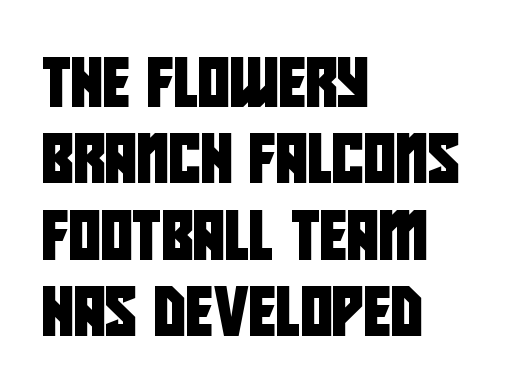
The image shows 49 px condensed sans-serif type; set left-aligned, normal line spacing (1.56x), normal letter spacing, not underlined; low stroke contrast and a large x-height.
